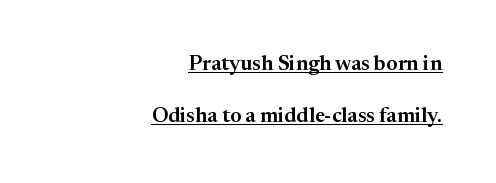
{"italic": "no", "underline": "yes", "align": "right", "line_spacing": "loose", "line_spacing_ratio": 2.49, "letter_spacing": "normal", "letter_spacing_em": 0.0, "glyph_px": 21}
